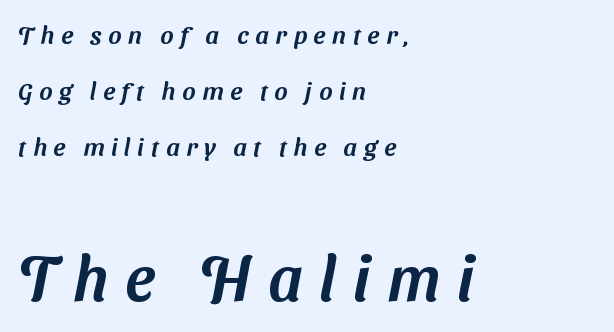
The image shows 63 px sans-serif type; set left-aligned, loose line spacing (2.24x), unusually wide letter spacing (+0.27 em), not underlined; the second (bottom) block is 2.52x larger; medium stroke contrast and a medium x-height.
